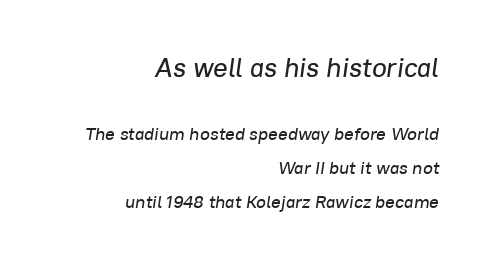
The image shows 27 px text type, italic (leaning right); set right-aligned, line spacing 1.88x, normal letter spacing, not underlined; the first (top) block is 1.5x larger.
